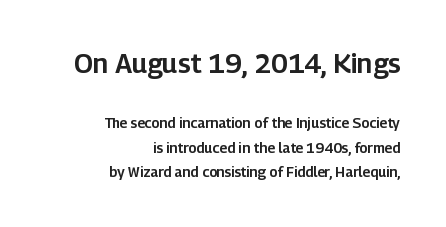
Q: Is the text italic (slanted)? A: No, it is upright.
Q: Is the text underlined? A: No.
Q: How is the paragraph aligned? A: Right-aligned.
Q: Is the spacing between letters normal or unusually wide? A: Normal.
Q: Which block of text is set in a larger size, the first (top) or the second (bottom)? A: The first (top) one.
